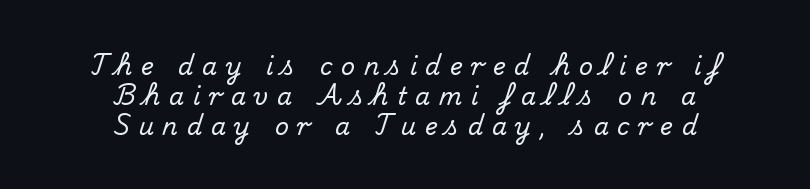
Every row of glyphs is offset so its center matches the block's center. There is plenty of visible air inserted between adjacent glyphs. The rendering uses a moderate line-height, typical for paragraphs. Each row of text sits above clean, open space.
